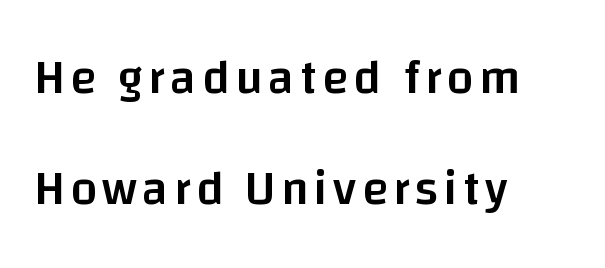
Notice how the stems are strictly vertical — no italics here. The block of text is sparse from top to bottom, with ample space between rows. In terms of letterform style, serifs are entirely absent. Do the characters align in a grid? No, the font is proportional.
